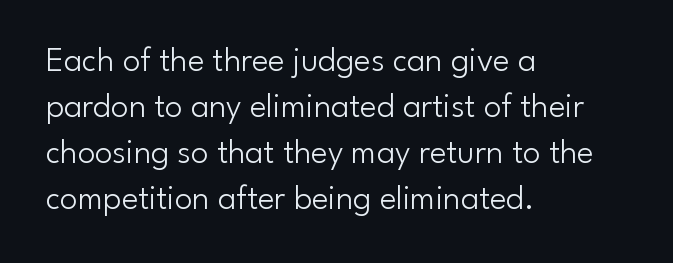
{"serif": "no", "italic": "no", "bold": "no", "weight": "light", "width": "normal", "stroke_contrast": "low", "x_height": "small", "monospaced": "no", "underline": "no", "align": "left", "line_spacing": "normal", "line_spacing_ratio": 1.31, "letter_spacing": "normal", "letter_spacing_em": 0.0, "glyph_px": 35}
